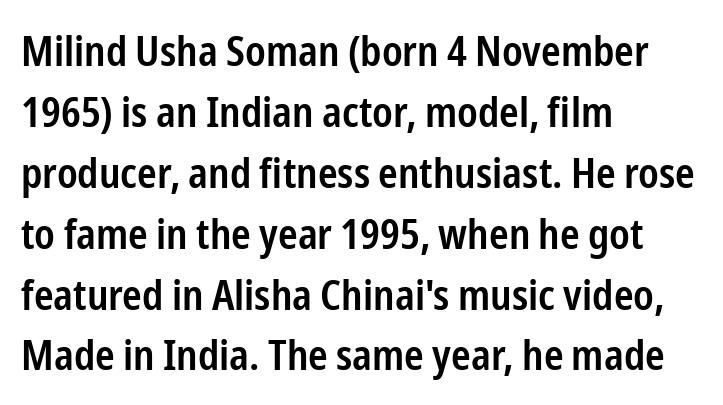
The image shows 42 px semibold, condensed sans-serif type, upright; set left-aligned, normal line spacing (1.45x), normal letter spacing, not underlined; low stroke contrast and a medium x-height.
